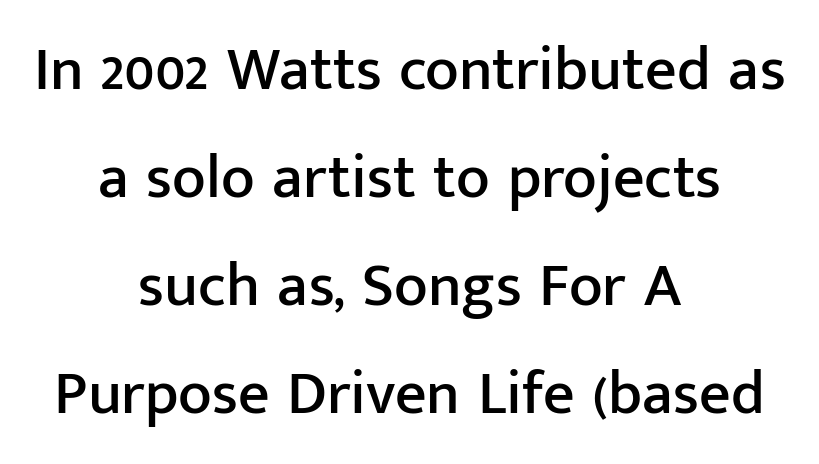
The image shows 62 px sans-serif type, upright; set centered, line spacing 1.74x, normal letter spacing, not underlined; low stroke contrast and a medium x-height.
